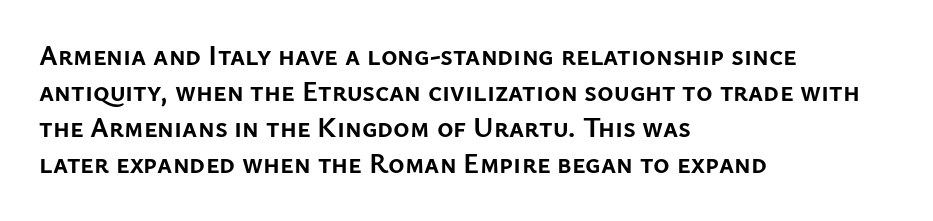
The passage shown is typeset with a sans-serif family. What's the leading like? Ordinary, nothing unusual. This sample has the flowing, uneven cadence of proportional lettering. Heft: maximum for text — a bold. The compositor pushed each line to the left boundary. The words here are not underlined.
